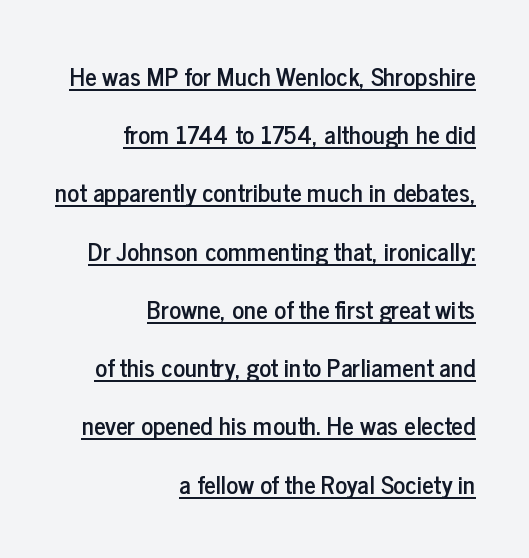
The rendering anchors every line to the right-hand side. Descenders here cross a horizontal rule under the line. Style check: upright. Each new line begins a long way beneath the previous one. The rendering keeps characters at their native spacing.
